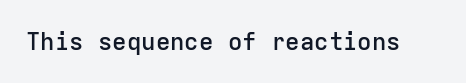
{"italic": "no", "bold": "semi", "underline": "no", "letter_spacing": "normal", "letter_spacing_em": 0.0, "glyph_px": 24}
